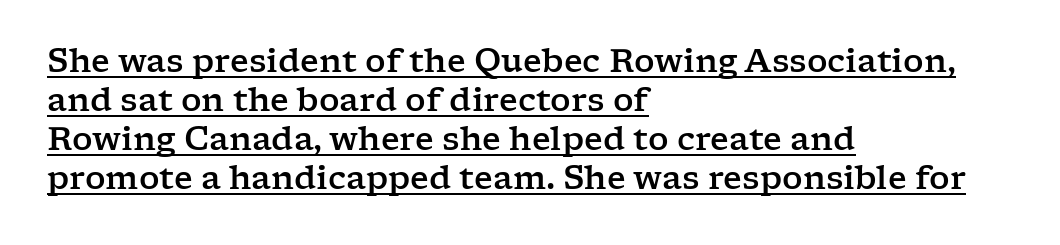
The image shows 32 px wide serif type, upright; set left-aligned, line spacing 1.22x, normal letter spacing, underlined; low stroke contrast and a medium x-height.
